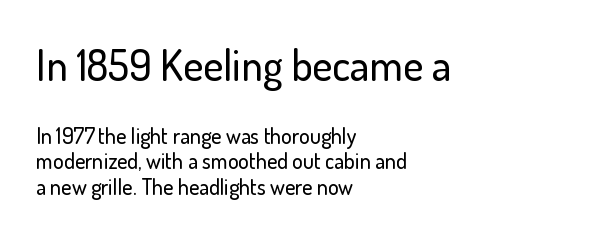
The image shows 43 px sans-serif type, upright; set left-aligned, line spacing 1.17x, normal letter spacing, not underlined; the first (top) block is 1.95x larger; low stroke contrast and a small x-height.
